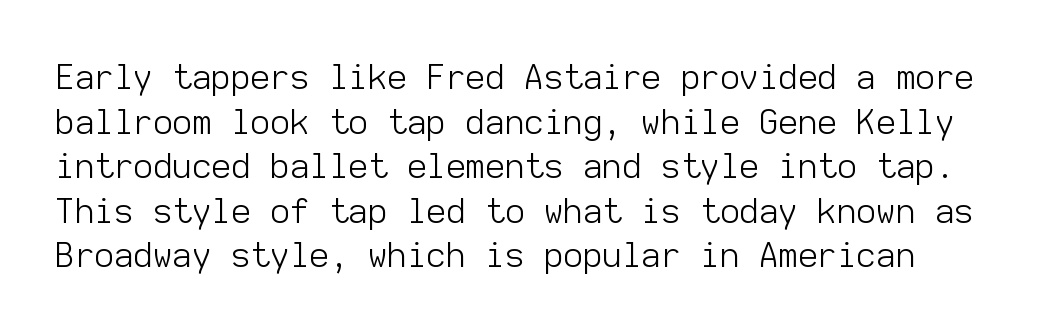
Q: Is the text bold? A: No.
Q: Is the text italic (slanted)? A: No, it is upright.
Q: Is the typeface a serif or a sans-serif typeface? A: Sans-serif.
Q: Is the text underlined? A: No.
Q: Is the spacing between letters normal or unusually wide? A: Normal.
Q: Is the spacing between lines tight, normal or loose? A: Normal.
Q: Width (condensed, normal, or wide)? A: Normal.
Q: Stroke contrast? A: Low.
Q: x-height? A: Medium.
Q: Monospaced? A: Yes.
